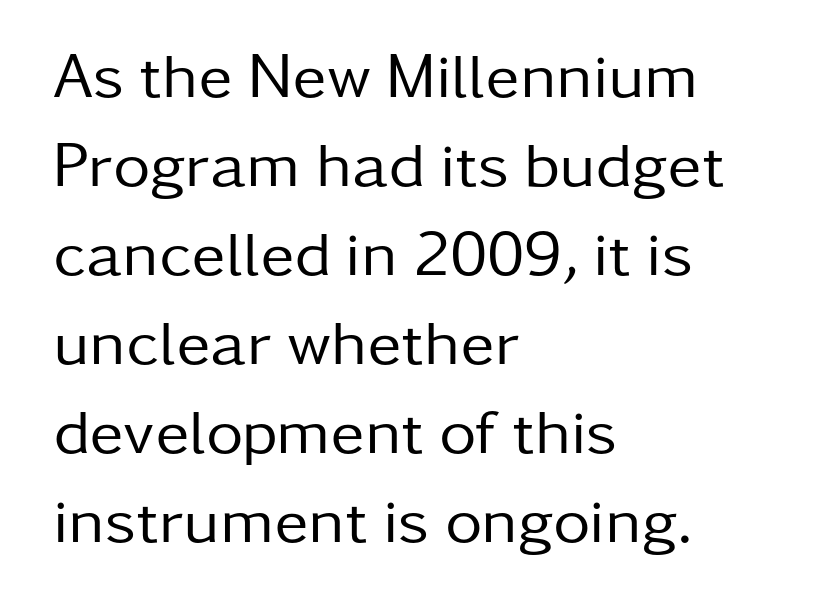
{"serif": "no", "italic": "no", "bold": "no", "weight": "regular", "width": "normal", "stroke_contrast": "low", "x_height": "medium", "monospaced": "no", "underline": "no", "align": "left", "line_spacing": "normal", "line_spacing_ratio": 1.39, "letter_spacing": "normal", "letter_spacing_em": 0.0, "glyph_px": 64}
